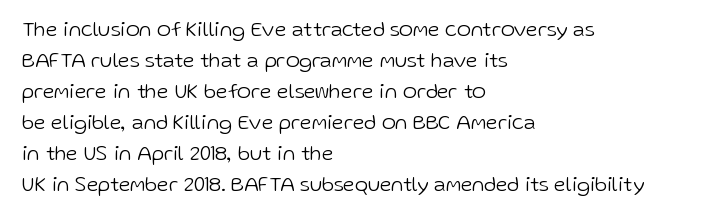
The image shows 21 px text type, upright; set left-aligned, normal line spacing (1.48x), normal letter spacing, not underlined.
